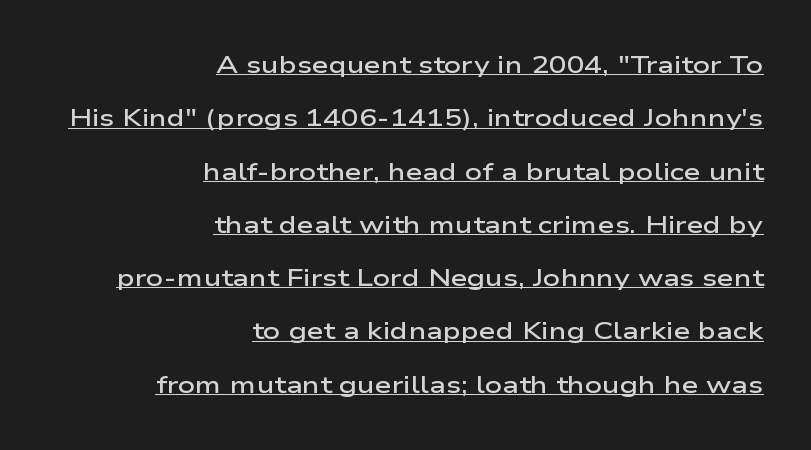
{"italic": "no", "bold": "semi", "underline": "yes", "align": "right", "line_spacing": "loose", "line_spacing_ratio": 2.22, "letter_spacing": "normal", "letter_spacing_em": 0.0, "glyph_px": 24}
